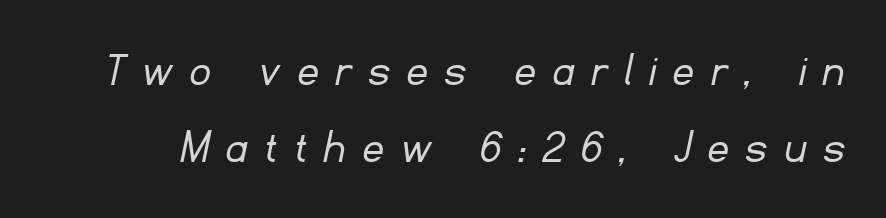
The image shows 50 px light sans-serif type; set normal line spacing (1.54x), unusually wide letter spacing (+0.36 em), not underlined; low stroke contrast and a small x-height.
